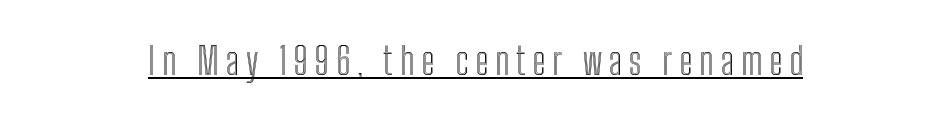
{"italic": "no", "width": "condensed", "x_height": "medium", "monospaced": "no", "underline": "yes", "align": "center", "glyph_px": 37}
